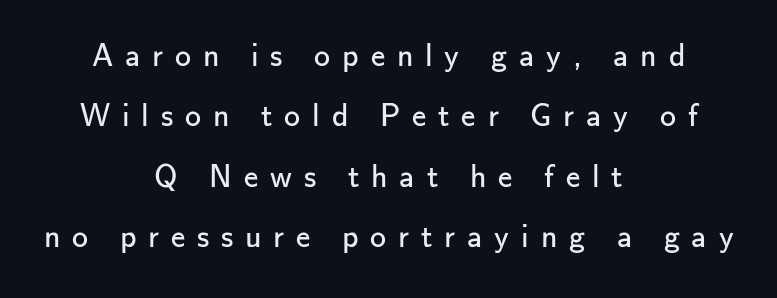
Q: Is the text bold? A: No.
Q: Is the text italic (slanted)? A: No, it is upright.
Q: Is the typeface a serif or a sans-serif typeface? A: Sans-serif.
Q: Is the text underlined? A: No.
Q: How is the paragraph aligned? A: Centered.
Q: Is the spacing between letters normal or unusually wide? A: Unusually wide.
Q: Width (condensed, normal, or wide)? A: Normal.
Q: Stroke contrast? A: Low.
Q: x-height? A: Small.
Q: Monospaced? A: No.
